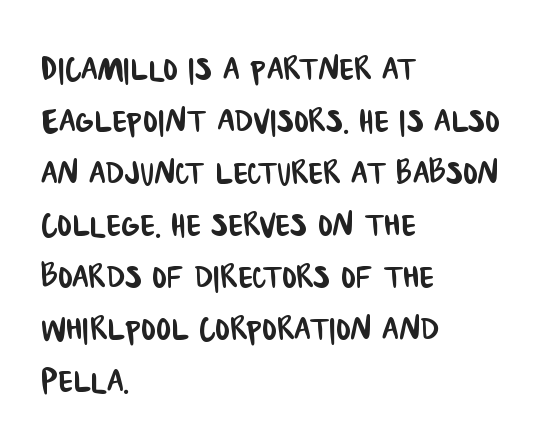
The image shows 43 px condensed sans-serif type; set left-aligned, line spacing 1.21x, normal letter spacing, not underlined; low stroke contrast and a large x-height.
